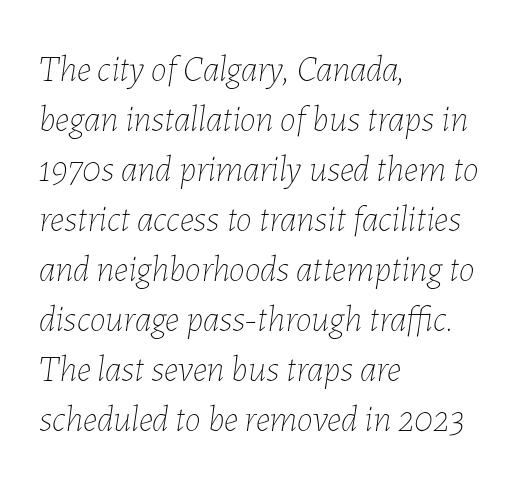
The image shows 36 px thin type, italic (leaning right); set left-aligned, normal line spacing (1.39x), normal letter spacing, not underlined; low stroke contrast and a medium x-height.
